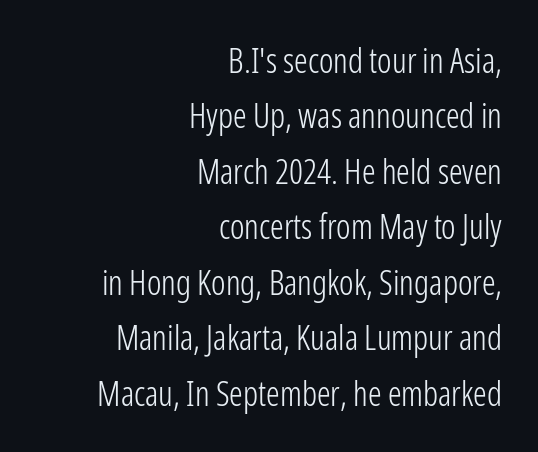
Visually the block forms a straight wall on the right and a jagged coastline on the left. No letter is thick-stroked: the sample isn't bold. The type is set solid horizontally, with unmodified tracking. Letterform terminals end flat and unadorned throughout the passage. Compared with typical paragraphs, the rows here are spaced about the same.
